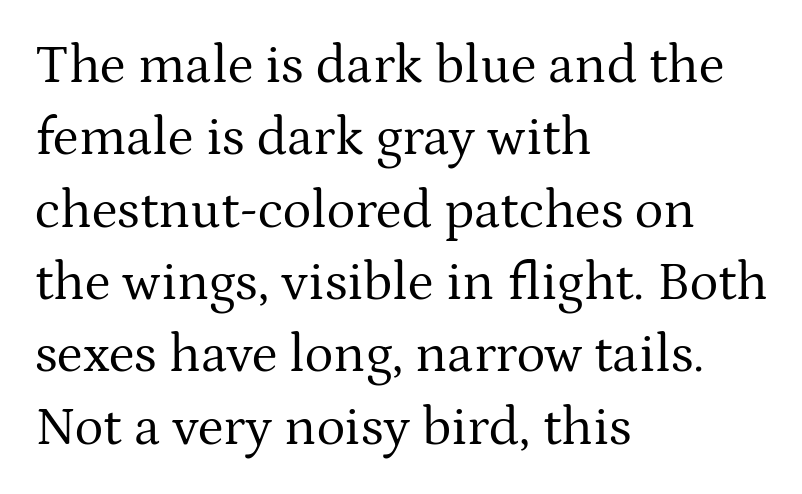
The image shows 54 px regular-weight serif type, upright; set left-aligned, normal line spacing (1.34x), normal letter spacing, not underlined; medium stroke contrast and a medium x-height.
